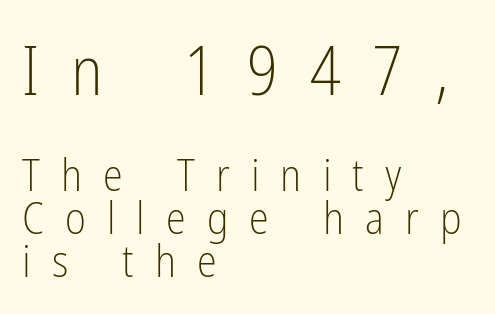
The gap between lines stays unmarked. Notice how the passage keeps a crisp vertical edge on the left only. Which of the two is more prominent by size? The first, at the top. The horizontal fit of the characters is loose and conspicuously gappy. Baseline-to-baseline distance is barely more than the letter height. Vertical strokes here are truly vertical.
